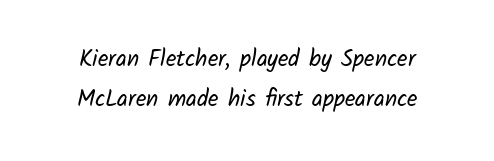
The image shows 23 px text type; set centered, line spacing 1.76x, normal letter spacing, not underlined.
